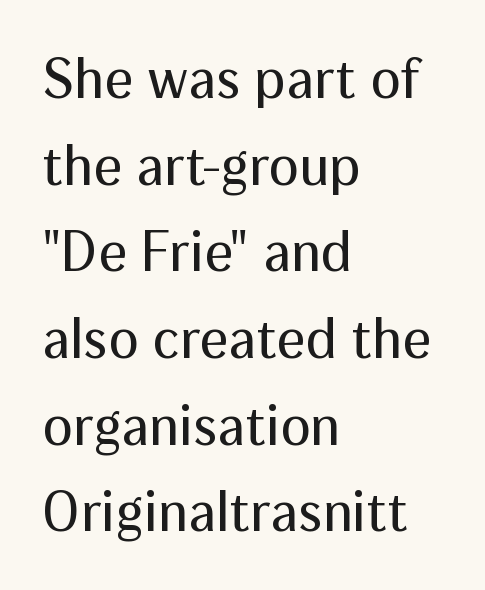
Q: Is the text bold? A: No.
Q: Is the text italic (slanted)? A: No, it is upright.
Q: Is the typeface a serif or a sans-serif typeface? A: Sans-serif.
Q: Is the text underlined? A: No.
Q: How is the paragraph aligned? A: Left-aligned.
Q: Is the spacing between letters normal or unusually wide? A: Normal.
Q: Is the spacing between lines tight, normal or loose? A: Normal.
Q: Width (condensed, normal, or wide)? A: Normal.
Q: Stroke contrast? A: Medium.
Q: x-height? A: Medium.
Q: Monospaced? A: No.
